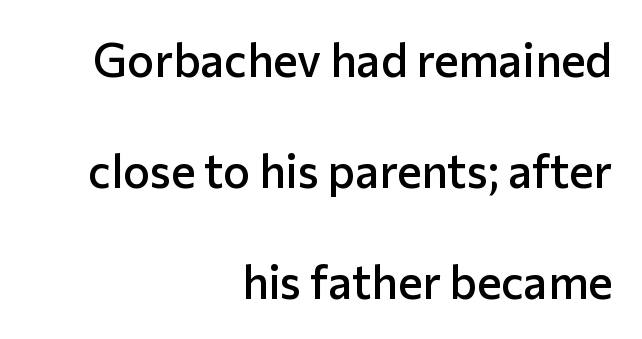
Q: Is the text bold? A: Semi-bold.
Q: Is the text italic (slanted)? A: No, it is upright.
Q: Is the typeface a serif or a sans-serif typeface? A: Sans-serif.
Q: Is the text underlined? A: No.
Q: How is the paragraph aligned? A: Right-aligned.
Q: Is the spacing between letters normal or unusually wide? A: Normal.
Q: Is the spacing between lines tight, normal or loose? A: Loose.
Q: Width (condensed, normal, or wide)? A: Normal.
Q: Stroke contrast? A: Low.
Q: x-height? A: Medium.
Q: Monospaced? A: No.
